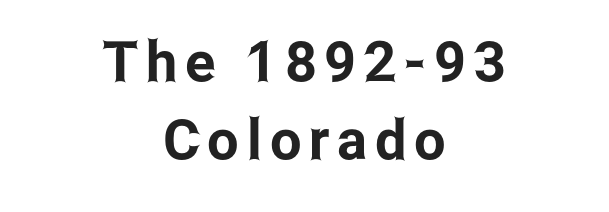
The image shows 56 px condensed sans-serif type, upright; set centered, normal line spacing (1.39x), not underlined; low stroke contrast and a medium x-height.
